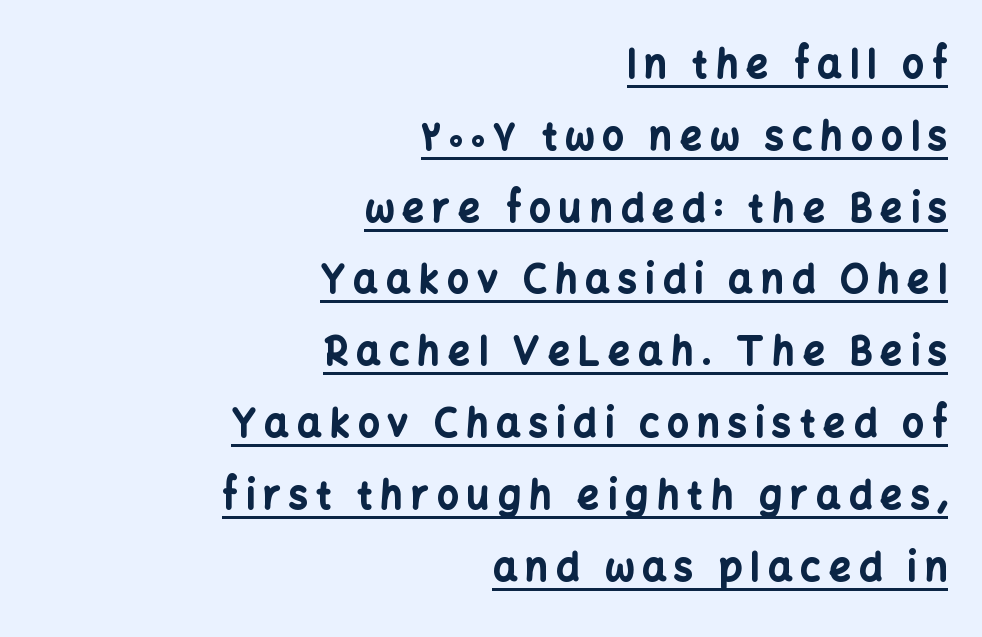
The image shows 38 px bold sans-serif type, upright; set right-aligned, line spacing 1.89x, unusually wide letter spacing (+0.22 em), underlined; low stroke contrast and a medium x-height.
